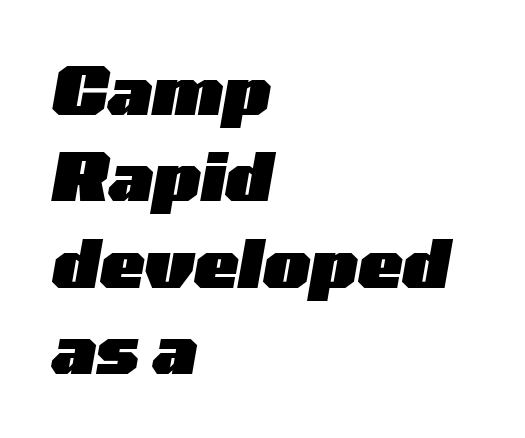
The setting favours the left margin, as ordinary paragraphs usually do. The letters advance in unequal steps, a hallmark of proportional type. A typesetter would mark this as italic. Reading down the column, the eye jumps a familiar distance to each next line. No word sits above an underline.
